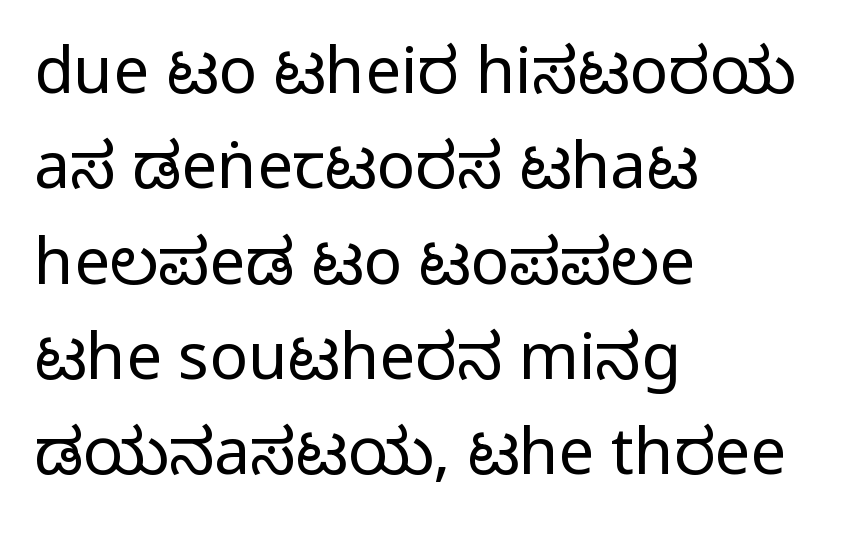
Q: Is the text bold? A: No.
Q: Is the text italic (slanted)? A: No, it is upright.
Q: Is the typeface a serif or a sans-serif typeface? A: Sans-serif.
Q: Is the text underlined? A: No.
Q: How is the paragraph aligned? A: Left-aligned.
Q: Is the spacing between letters normal or unusually wide? A: Normal.
Q: Is the spacing between lines tight, normal or loose? A: Normal.
Q: Width (condensed, normal, or wide)? A: Condensed.
Q: Stroke contrast? A: Low.
Q: x-height? A: Large.
Q: Monospaced? A: No.
